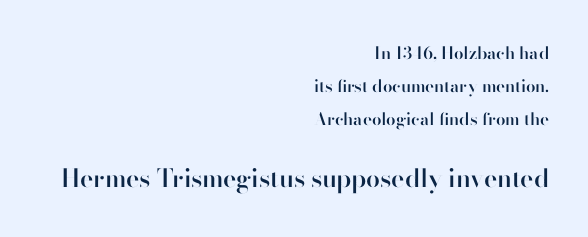
{"italic": "no", "bold": "semi", "underline": "no", "align": "right", "line_spacing": "loose", "line_spacing_ratio": 1.95, "letter_spacing": "normal", "letter_spacing_em": 0.0, "larger_block": "second", "size_ratio": 1.47, "glyph_px": 25}
